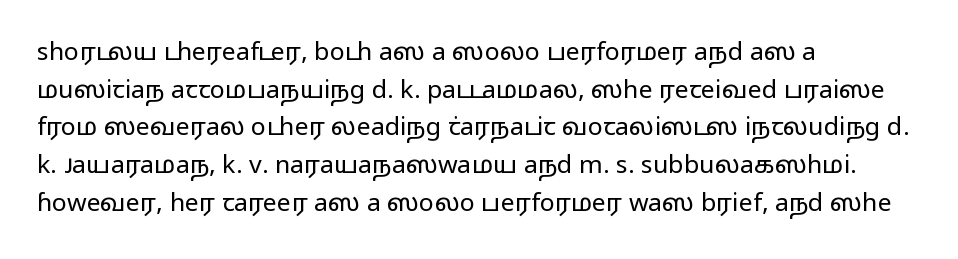
The image shows 25 px text type, upright; set left-aligned, normal line spacing (1.51x), normal letter spacing, not underlined.
